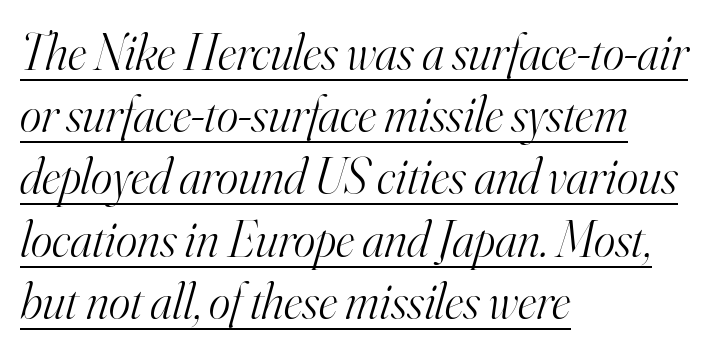
{"serif": "yes", "italic": "yes", "lean": "right", "slant_degrees": 16, "bold": "no", "weight": "light", "width": "normal", "stroke_contrast": "high", "x_height": "small", "monospaced": "no", "underline": "yes", "align": "left", "line_spacing_ratio": 1.22, "letter_spacing": "normal", "letter_spacing_em": 0.0, "glyph_px": 51}
